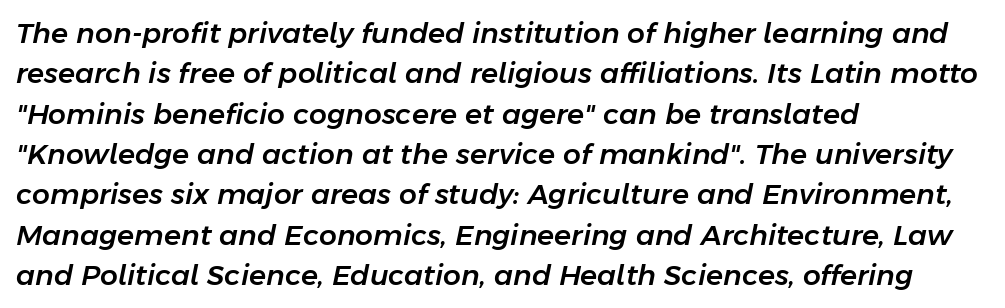
{"italic": "yes", "lean": "right", "slant_degrees": 11, "width": "normal", "stroke_contrast": "low", "x_height": "medium", "monospaced": "no", "underline": "no", "align": "left", "line_spacing": "normal", "line_spacing_ratio": 1.44, "letter_spacing": "normal", "letter_spacing_em": 0.0, "glyph_px": 28}
